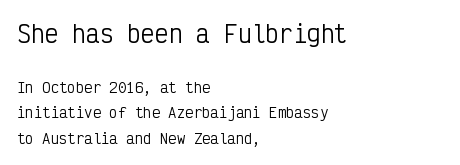
The emphasis by scale lands on block number one, above. Unbolded letterforms with no extra heft. The type sits square on the baseline with zero lean. If you drew a ruler down the left edge, every line would touch it. Unmarked baselines from the first word to the last. The face used here is rendered with its standard letterfit.
